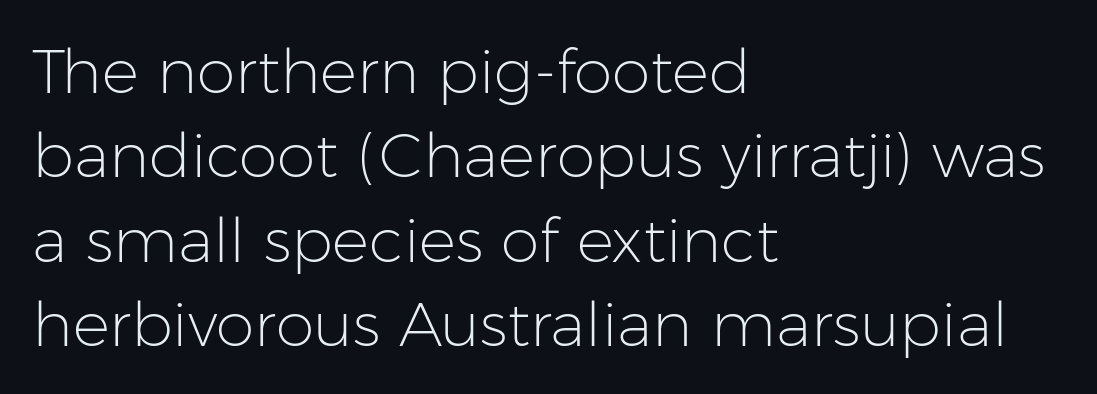
The image shows 62 px light sans-serif type, upright; set left-aligned, normal line spacing (1.36x), normal letter spacing, not underlined; low stroke contrast and a medium x-height.
